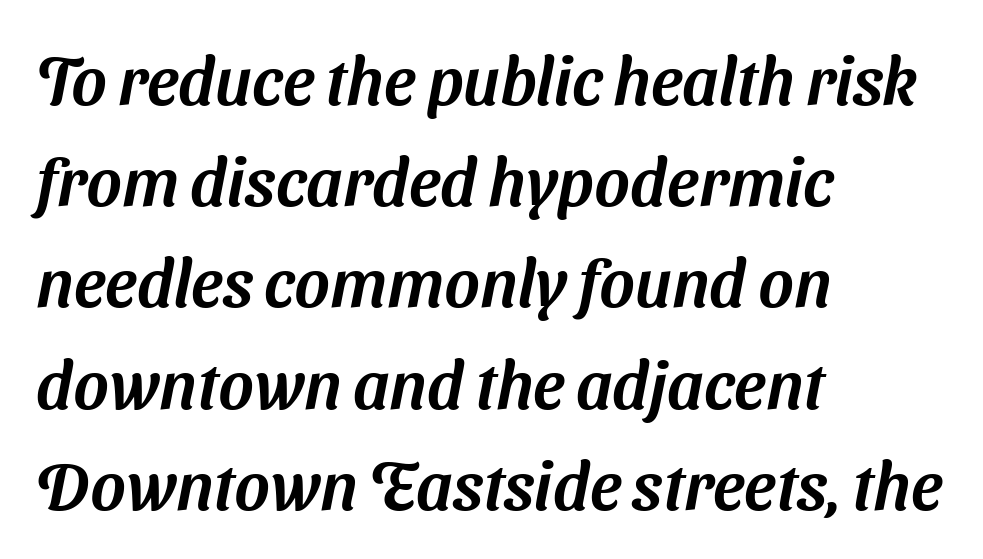
The image shows 67 px sans-serif type; set left-aligned, normal line spacing (1.51x), normal letter spacing, not underlined; medium stroke contrast and a medium x-height.
